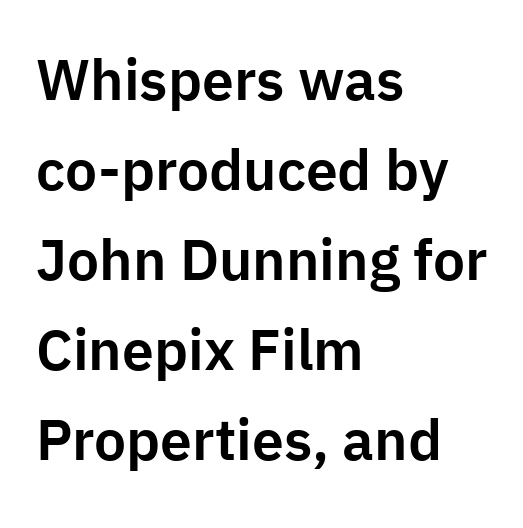
The leading is moderate, giving the passage an even texture. Each letter's strokes conclude bluntly, with no projecting serifs. Check the space under the baseline: it is left empty. Notice how the stems are strictly vertical — no italics here. Alignment: flush left. This sample has the flowing, uneven cadence of proportional lettering.
